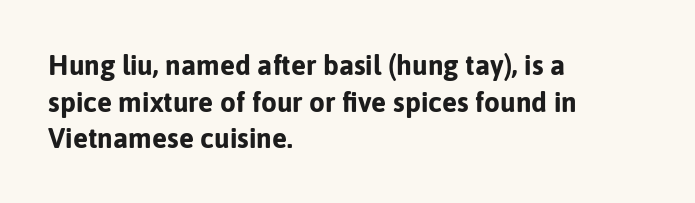
{"serif": "no", "italic": "no", "bold": "yes", "weight": "bold", "width": "normal", "stroke_contrast": "low", "x_height": "medium", "monospaced": "no", "underline": "no", "align": "left", "line_spacing": "normal", "line_spacing_ratio": 1.31, "letter_spacing": "normal", "letter_spacing_em": 0.0, "glyph_px": 28}
